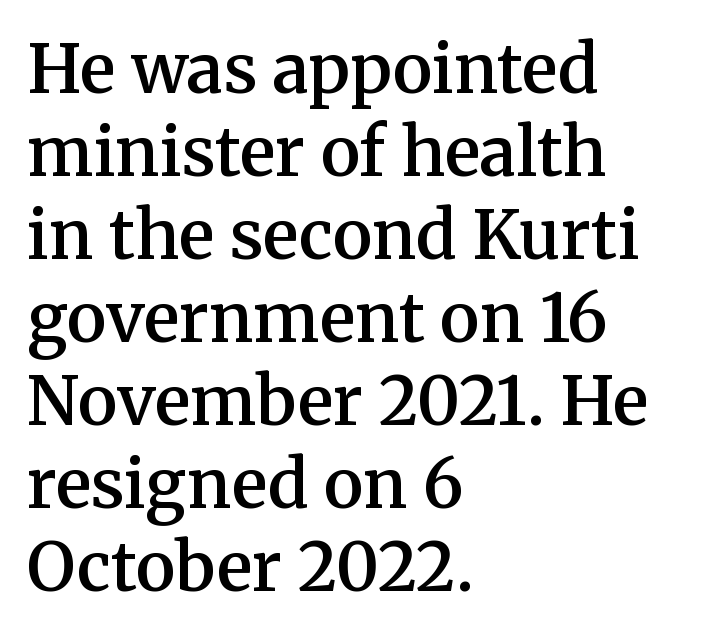
Q: Is the text bold? A: Semi-bold.
Q: Is the text italic (slanted)? A: No, it is upright.
Q: Is the typeface a serif or a sans-serif typeface? A: Serif.
Q: Is the text underlined? A: No.
Q: How is the paragraph aligned? A: Left-aligned.
Q: Is the spacing between letters normal or unusually wide? A: Normal.
Q: Width (condensed, normal, or wide)? A: Normal.
Q: Stroke contrast? A: Medium.
Q: x-height? A: Medium.
Q: Monospaced? A: No.
